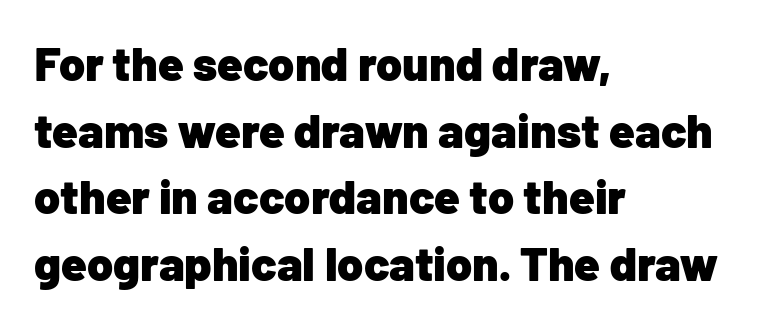
Q: Is the text bold? A: Yes.
Q: Is the text italic (slanted)? A: No, it is upright.
Q: Is the typeface a serif or a sans-serif typeface? A: Sans-serif.
Q: Is the text underlined? A: No.
Q: How is the paragraph aligned? A: Left-aligned.
Q: Is the spacing between letters normal or unusually wide? A: Normal.
Q: Is the spacing between lines tight, normal or loose? A: Normal.
Q: Width (condensed, normal, or wide)? A: Normal.
Q: Stroke contrast? A: Low.
Q: x-height? A: Medium.
Q: Monospaced? A: No.
